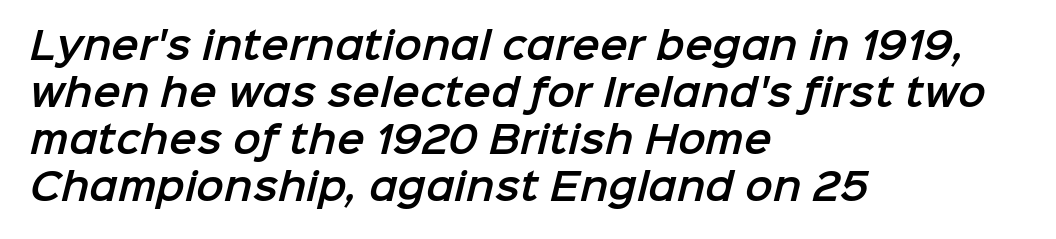
{"serif": "no", "width": "normal", "stroke_contrast": "low", "x_height": "medium", "monospaced": "no", "underline": "no", "align": "left", "line_spacing": "normal", "line_spacing_ratio": 1.27, "letter_spacing": "normal", "letter_spacing_em": 0.0, "glyph_px": 37}
